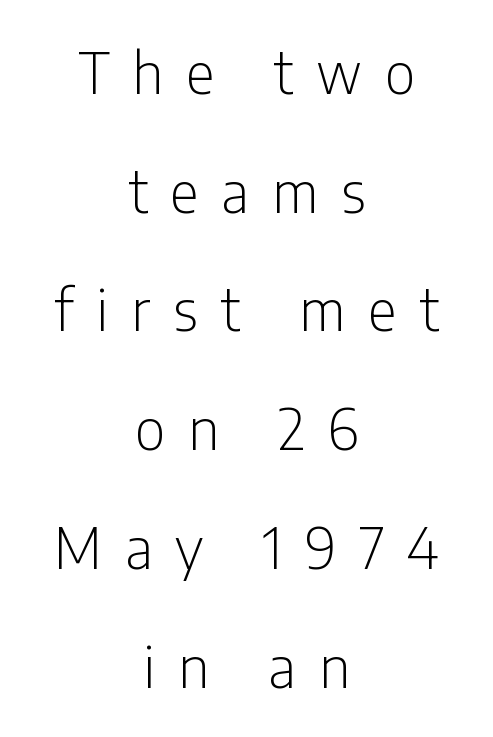
Letter spacing: wide. Vertically, the passage feels expansive, rows floating well apart. Type without underlining. The rendering uses natural spacing where letterforms have individual widths.
